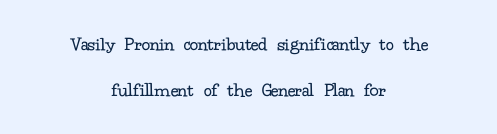
The image shows 20 px text type, upright; set centered, loose line spacing (2.29x), normal letter spacing, not underlined.
